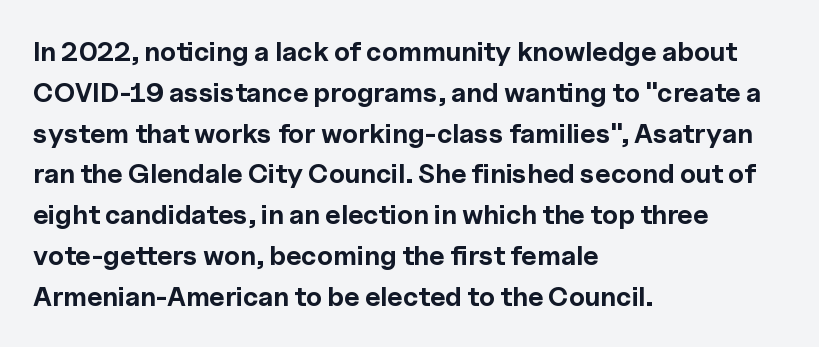
This is the regular roman posture of the typeface. Regarding leading, the lines here are spaced in the standard way. Heft: maximum for text — a bold. The specimen omits any rule beneath the text block's lines.
